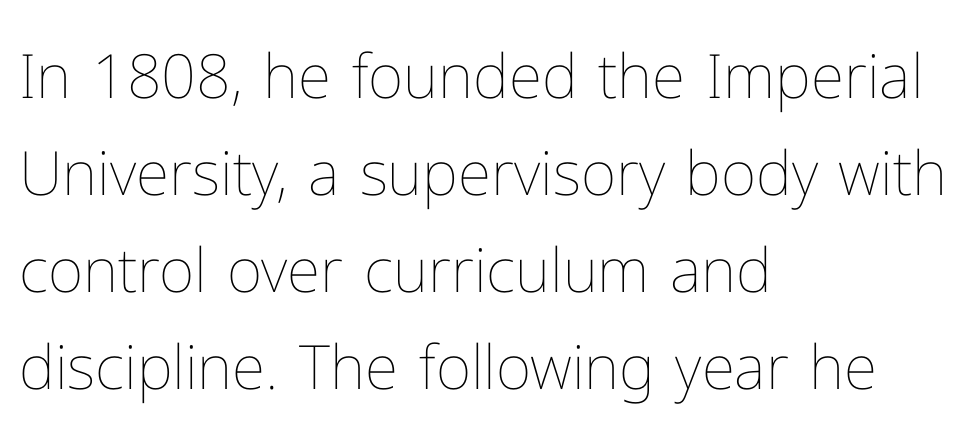
The image shows 61 px thin type, upright; set left-aligned, normal line spacing (1.59x), normal letter spacing, not underlined; low stroke contrast and a medium x-height.
